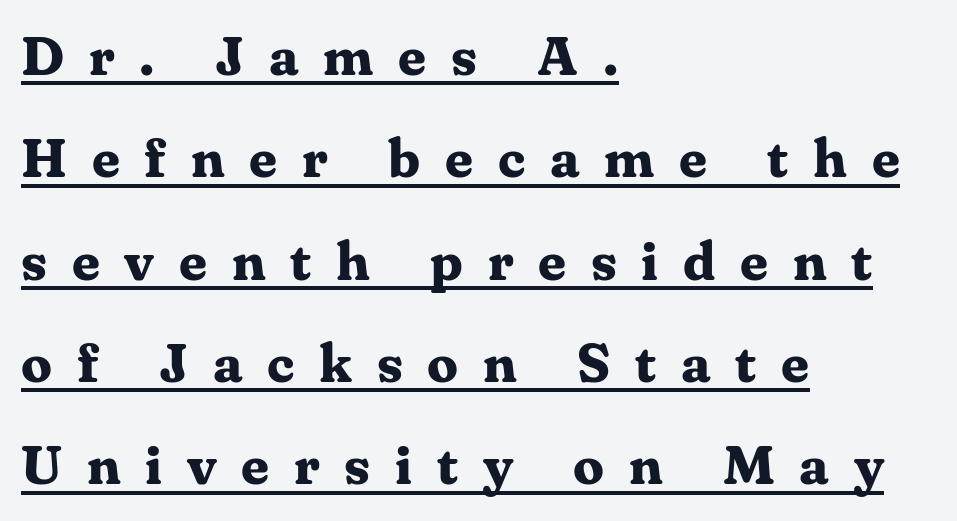
In CSS terms this would be text-align: left. Underline: present. Bold? Absolutely — the strokes are thick and heavy. Unlike a clean sans, this face finishes its strokes with serifs.
